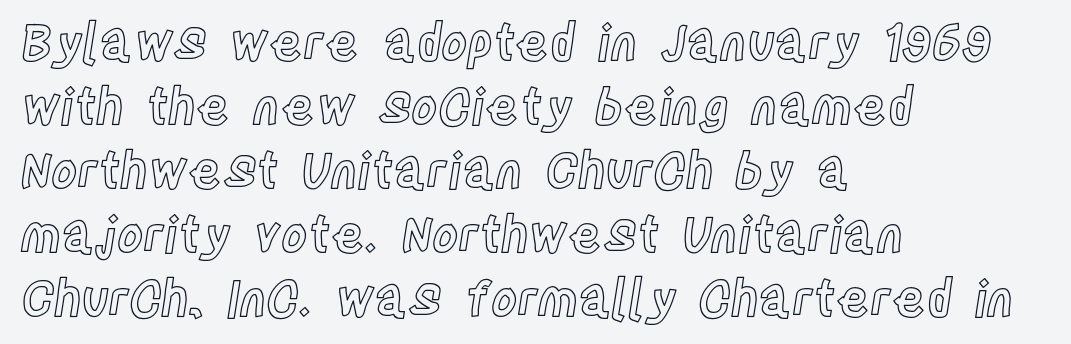
The image shows 50 px condensed type; set left-aligned, normal line spacing (1.28x), normal letter spacing, not underlined; a large x-height.
